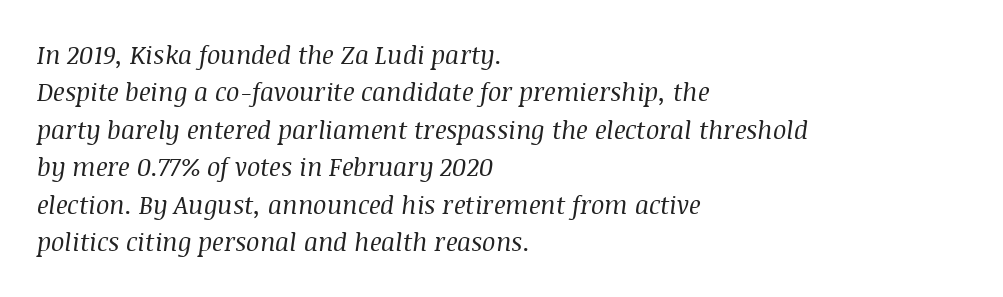
Where is the straight margin? On the left. The rendering uses a moderate line-height, typical for paragraphs. Weight class: somewhere from thin through regular. The font's italic variant was chosen for this text. Honestly, there is no underline to notice here at all. Tracking value appears to be zero — textbook default spacing.
